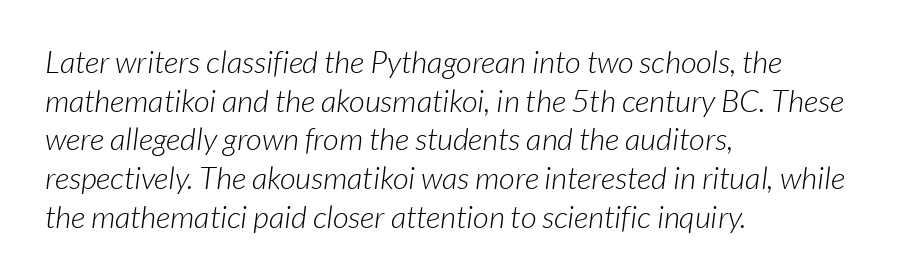
The image shows 31 px light sans-serif type; set left-aligned, normal line spacing (1.25x), normal letter spacing, not underlined; low stroke contrast and a medium x-height.
